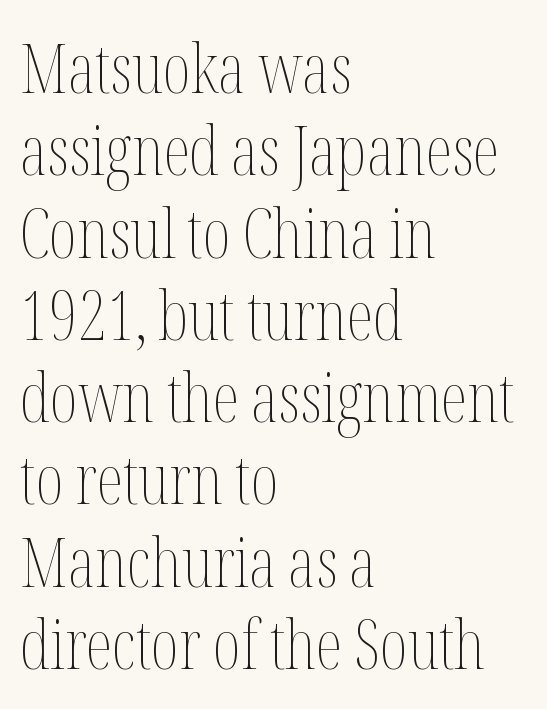
The image shows 68 px thin, condensed type, upright; set left-aligned, line spacing 1.21x, normal letter spacing, not underlined; medium stroke contrast and a medium x-height.
